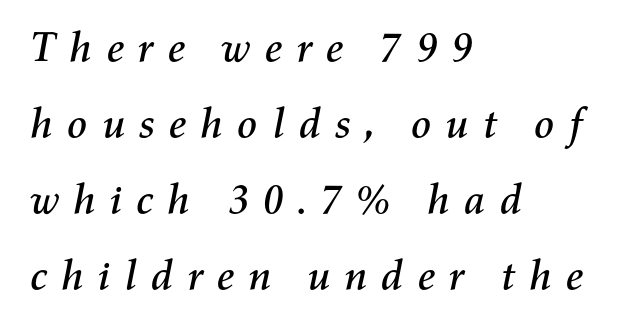
This sample uses an oblique cut, with every glyph tilted off the vertical. One-word summary of the alignment: left. Has an underline been added? It has not. Substantial extra tracking has been applied to these lines. Character widths vary here, with narrow letters taking less room than wide ones.
